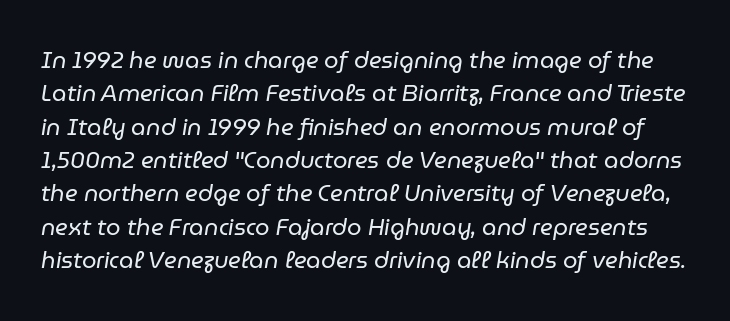
How are the letters spaced? Ordinarily, with no added tracking. The typeface has the unassuming heft of standard copy or less. If you drew a line through each stem, it would be angled. Unmarked baselines from the first word to the last. The vertical gap from one line to the next is medium.
